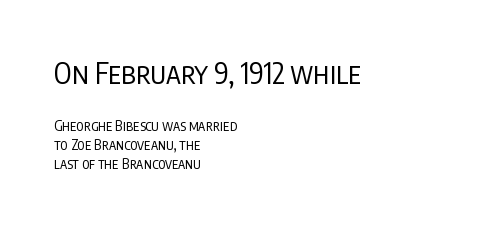
Q: Is the text bold? A: No.
Q: Is the text italic (slanted)? A: No, it is upright.
Q: Is the typeface a serif or a sans-serif typeface? A: Sans-serif.
Q: Is the text underlined? A: No.
Q: How is the paragraph aligned? A: Left-aligned.
Q: Is the spacing between letters normal or unusually wide? A: Normal.
Q: Is the spacing between lines tight, normal or loose? A: Normal.
Q: Which block of text is set in a larger size, the first (top) or the second (bottom)? A: The first (top) one.
Q: Width (condensed, normal, or wide)? A: Condensed.
Q: Stroke contrast? A: Low.
Q: x-height? A: Large.
Q: Monospaced? A: No.
